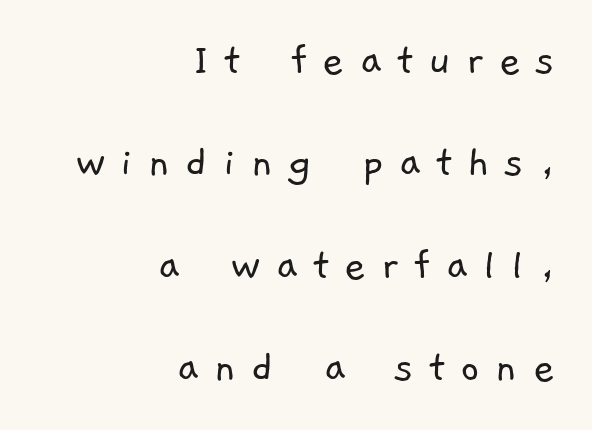
Looks like regular typesetting: each glyph gets only the width it needs. How would I describe the line gaps? Wide and relaxed. Clear beneath every line of the passage. A light-to-regular cut is what we see here. Visually the block forms a straight wall on the right and a jagged coastline on the left.
